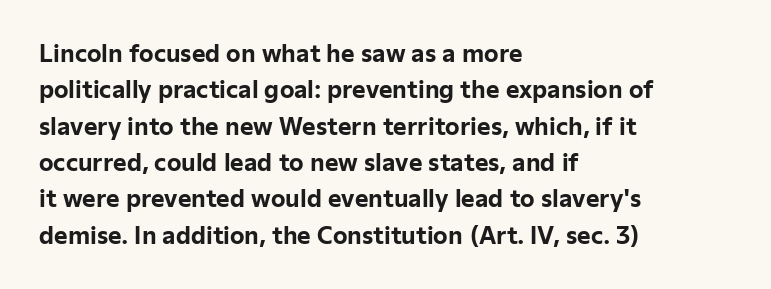
{"italic": "no", "bold": "yes", "underline": "no", "align": "left", "line_spacing": "normal", "line_spacing_ratio": 1.58, "letter_spacing": "normal", "letter_spacing_em": 0.0, "glyph_px": 23}
